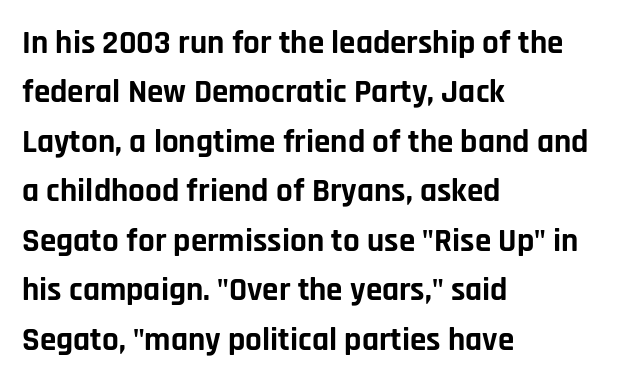
Which margin do the lines hug? The left one — the right edge is uneven. Serifs: no, the terminals of the letterforms are clean. It's the straight-up-and-down kind of type. This sample has the flowing, uneven cadence of proportional lettering.
